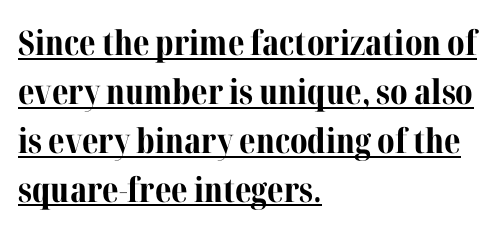
The image shows 34 px bold serif type, upright; set left-aligned, normal line spacing (1.44x), normal letter spacing, underlined; medium stroke contrast and a medium x-height.
